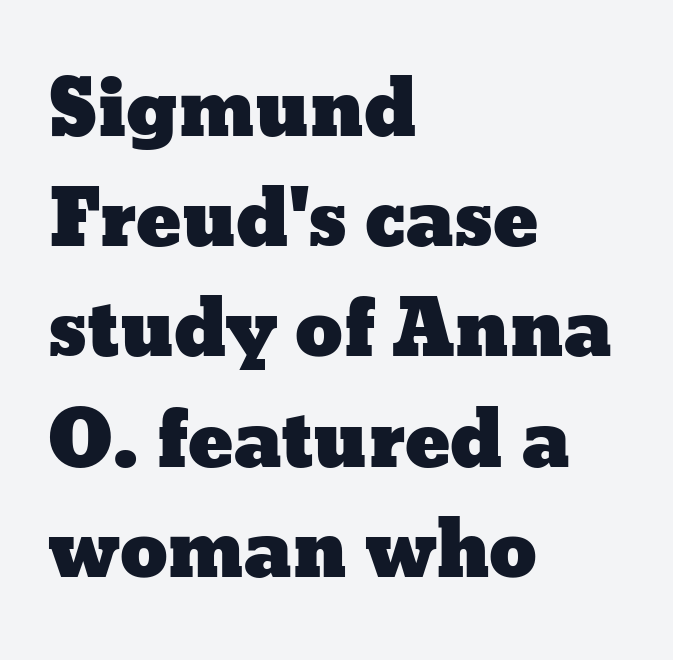
Q: Is the text italic (slanted)? A: No, it is upright.
Q: Is the text underlined? A: No.
Q: How is the paragraph aligned? A: Left-aligned.
Q: Is the spacing between letters normal or unusually wide? A: Normal.
Q: Is the spacing between lines tight, normal or loose? A: Normal.
Q: Width (condensed, normal, or wide)? A: Wide.
Q: Stroke contrast? A: Low.
Q: x-height? A: Medium.
Q: Monospaced? A: No.
